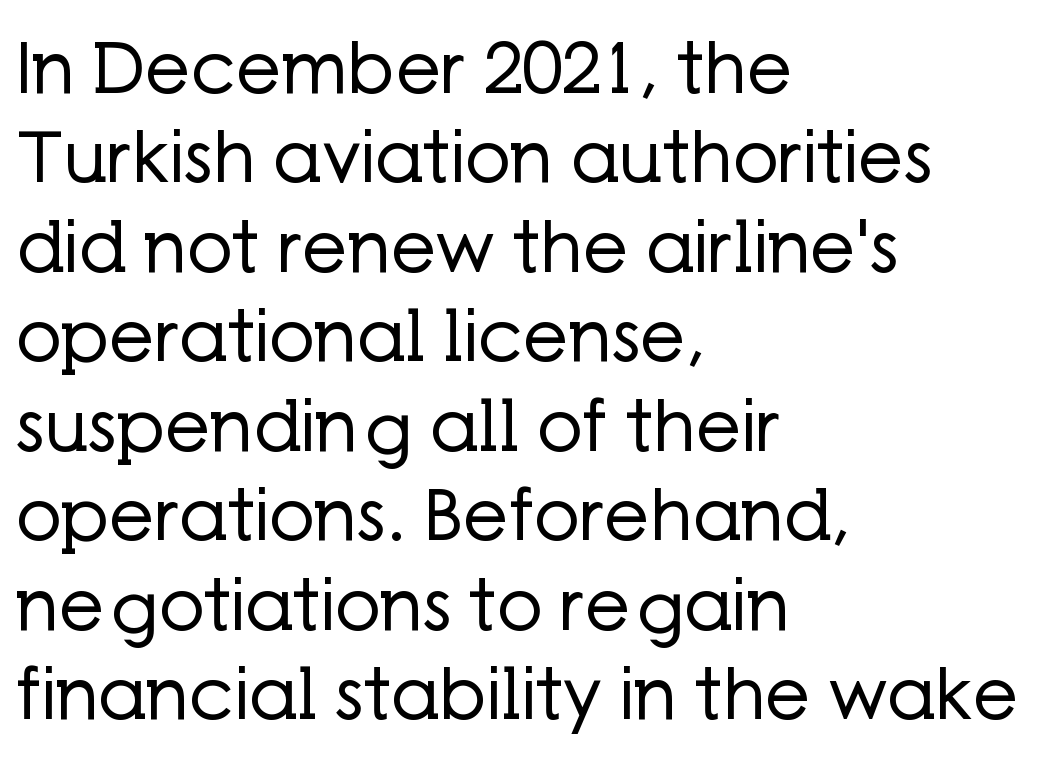
{"serif": "no", "italic": "no", "bold": "no", "weight": "regular", "width": "normal", "stroke_contrast": "low", "x_height": "medium", "monospaced": "no", "underline": "no", "align": "left", "line_spacing": "normal", "line_spacing_ratio": 1.26, "letter_spacing": "normal", "letter_spacing_em": 0.0, "glyph_px": 71}
